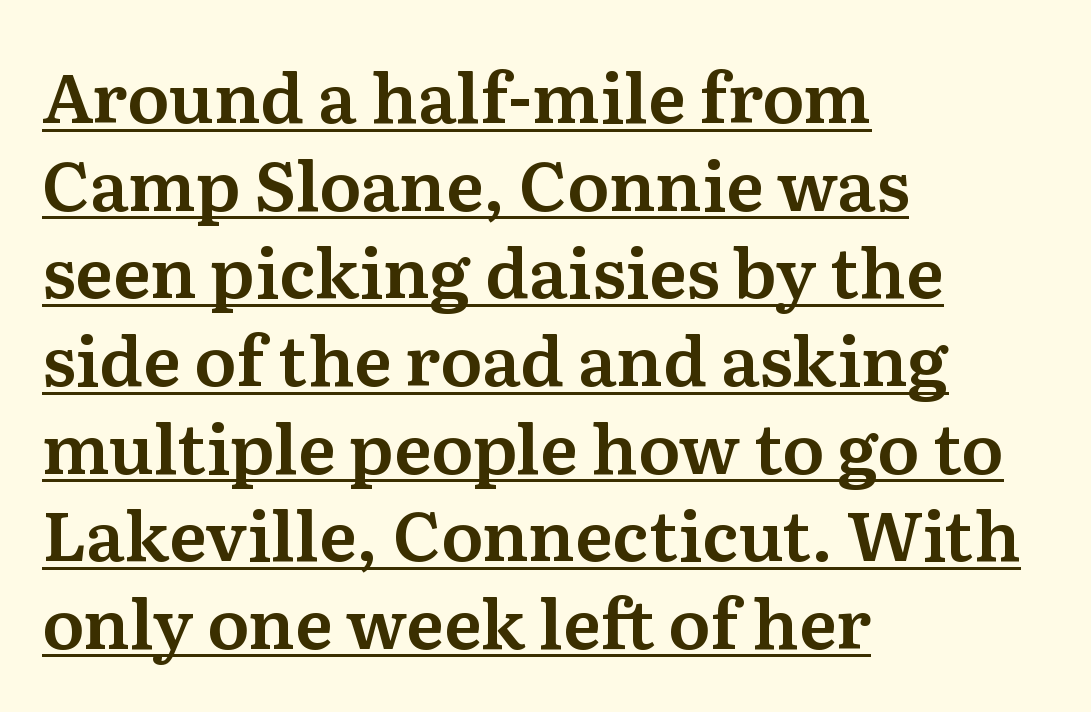
{"serif": "yes", "italic": "no", "width": "normal", "stroke_contrast": "medium", "x_height": "medium", "monospaced": "no", "underline": "yes", "align": "left", "line_spacing": "normal", "line_spacing_ratio": 1.27, "letter_spacing": "normal", "letter_spacing_em": 0.0, "glyph_px": 69}
